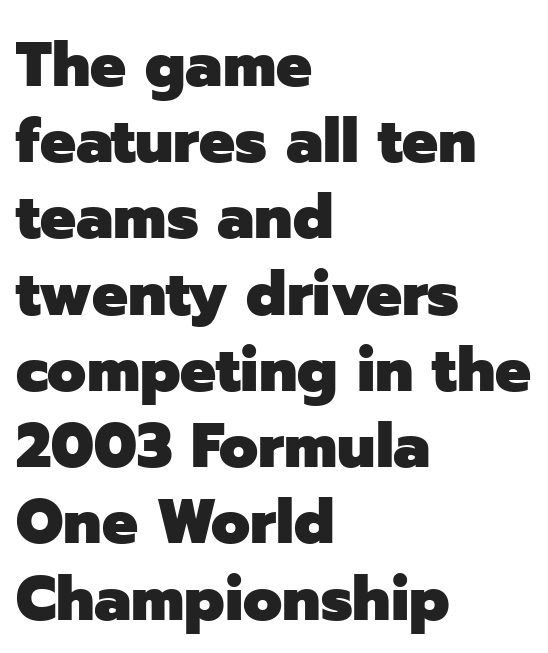
The rendering keeps characters at their native spacing. This rendering features lettering with no underline. The passage is arranged the way most books set body copy — flush left. These lines carry a lot of weight — the face is fully bold. Spacing verdict: proportional, widths tailored to each character. Does the type have serifs? No, each stem ends abruptly.
